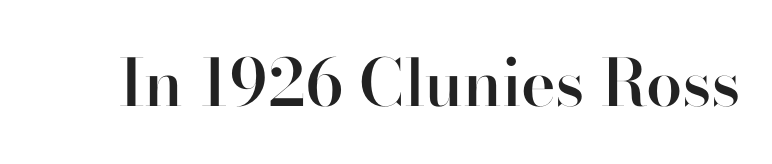
The image shows 65 px semibold sans-serif type, upright; set normal letter spacing, not underlined; high stroke contrast and a small x-height.
